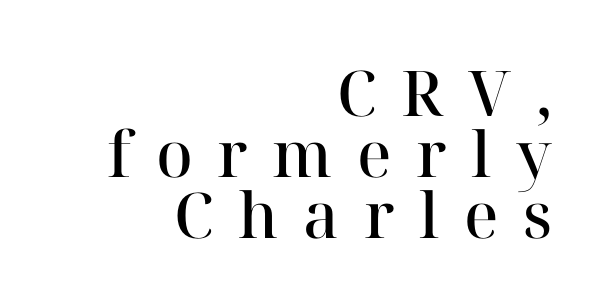
The image shows 63 px semibold serif type, upright; set right-aligned, tight line spacing (0.97x), unusually wide letter spacing (+0.39 em), not underlined; high stroke contrast and a medium x-height.
